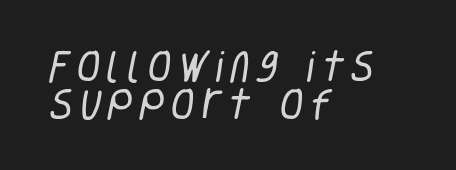
Q: Is the text bold? A: No.
Q: Is the typeface a serif or a sans-serif typeface? A: Sans-serif.
Q: Is the text underlined? A: No.
Q: How is the paragraph aligned? A: Left-aligned.
Q: Is the spacing between lines tight, normal or loose? A: Tight.
Q: Width (condensed, normal, or wide)? A: Condensed.
Q: Stroke contrast? A: Low.
Q: x-height? A: Large.
Q: Monospaced? A: No.
